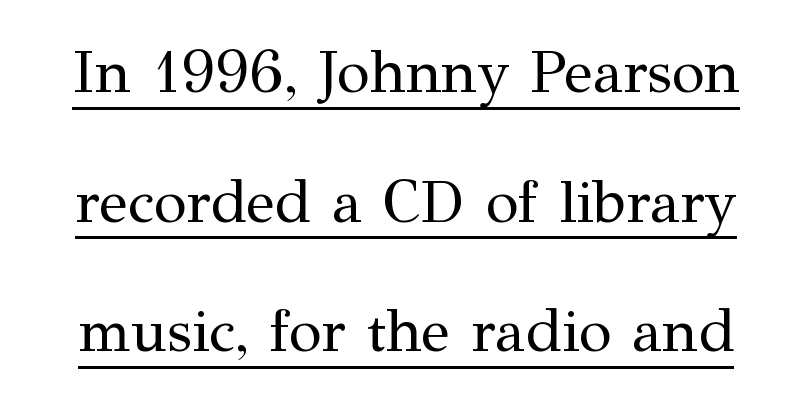
Stem width sits at or under what a default text font uses. Proportional: the letters do not fall into vertical columns. Italic: no, the glyphs are upright roman. The gaps between neighbouring characters are ordinary and unremarkable.
